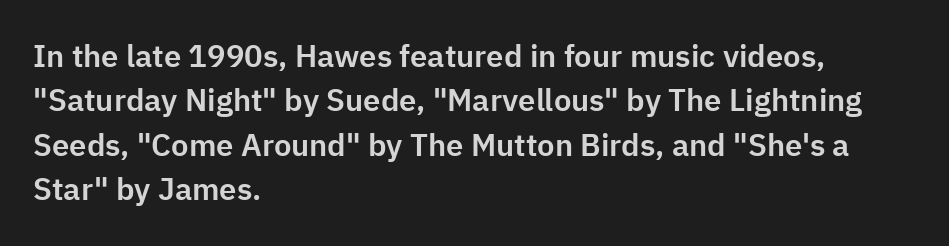
The image shows 31 px sans-serif type, upright; set left-aligned, normal line spacing (1.43x), normal letter spacing, not underlined; low stroke contrast and a medium x-height.
